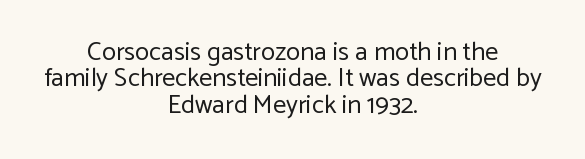
{"italic": "no", "bold": "no", "underline": "no", "align": "center", "line_spacing": "tight", "line_spacing_ratio": 1.01, "letter_spacing": "normal", "letter_spacing_em": 0.0, "glyph_px": 26}
